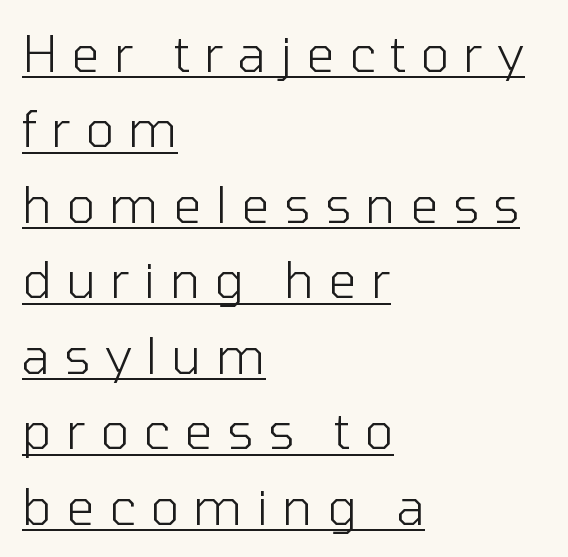
{"serif": "no", "italic": "no", "bold": "no", "weight": "light", "width": "normal", "stroke_contrast": "low", "x_height": "medium", "monospaced": "no", "underline": "yes", "align": "left", "line_spacing": "normal", "line_spacing_ratio": 1.51, "letter_spacing": "wide", "letter_spacing_em": 0.28, "glyph_px": 50}
